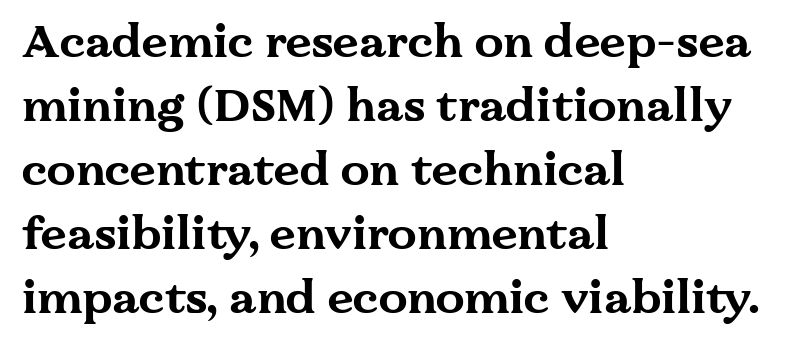
{"serif": "yes", "italic": "no", "bold": "yes", "weight": "bold", "width": "wide", "stroke_contrast": "medium", "x_height": "medium", "monospaced": "no", "underline": "no", "align": "left", "line_spacing": "normal", "line_spacing_ratio": 1.39, "letter_spacing": "normal", "letter_spacing_em": 0.0, "glyph_px": 46}
